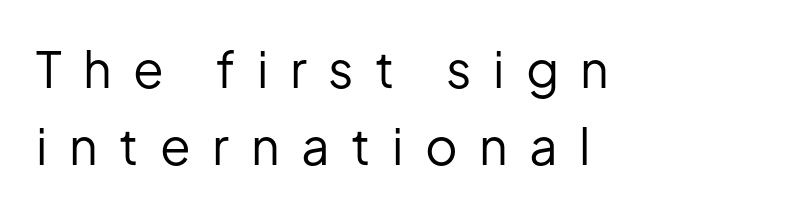
The image shows 50 px regular-weight sans-serif type, upright; set left-aligned, normal line spacing (1.54x), unusually wide letter spacing (+0.43 em), not underlined; low stroke contrast and a medium x-height.
